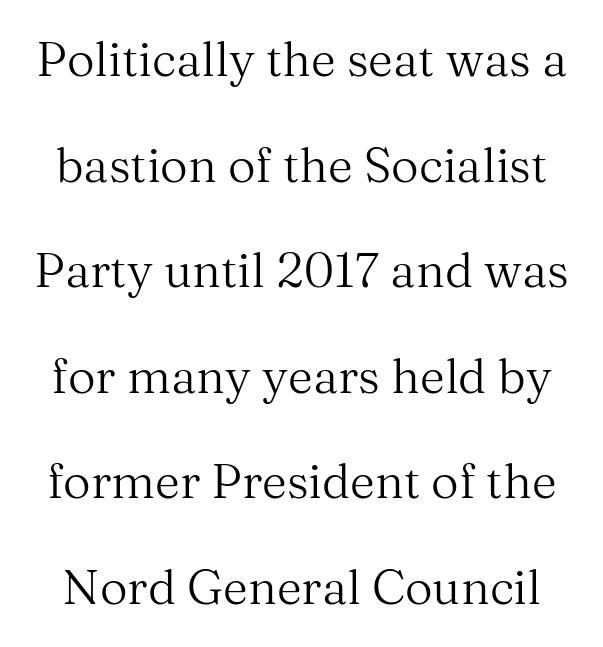
Q: Is the text bold? A: No.
Q: Is the text italic (slanted)? A: No, it is upright.
Q: Is the typeface a serif or a sans-serif typeface? A: Serif.
Q: Is the text underlined? A: No.
Q: Is the spacing between letters normal or unusually wide? A: Normal.
Q: Is the spacing between lines tight, normal or loose? A: Loose.
Q: Width (condensed, normal, or wide)? A: Normal.
Q: Stroke contrast? A: Medium.
Q: x-height? A: Medium.
Q: Monospaced? A: No.
